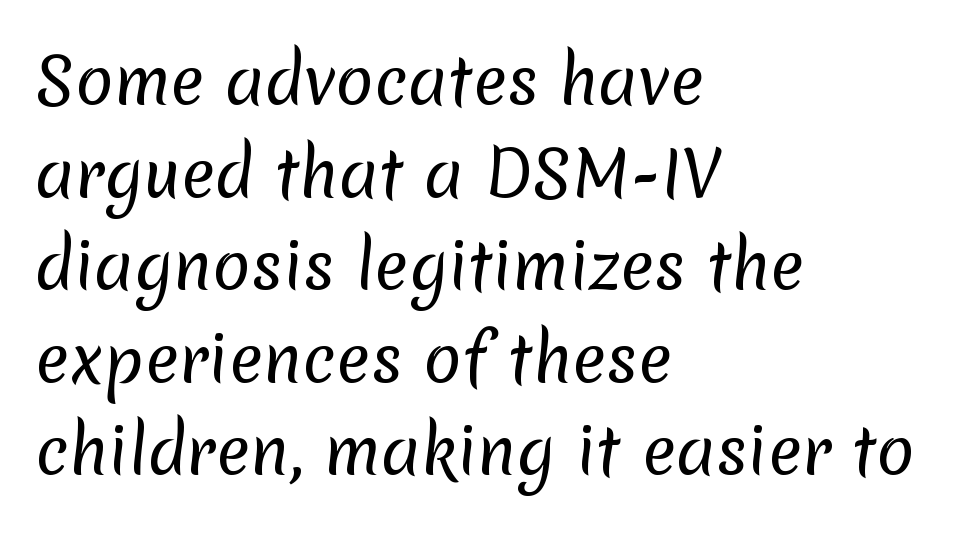
The image shows 63 px regular-weight sans-serif type; set left-aligned, normal line spacing (1.47x), normal letter spacing, not underlined; low stroke contrast and a medium x-height.
